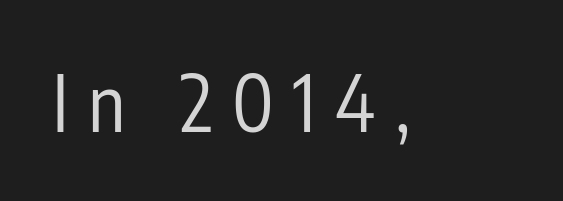
The image shows 77 px regular-weight, condensed sans-serif type, upright; set unusually wide letter spacing (+0.25 em), not underlined; low stroke contrast and a medium x-height.
